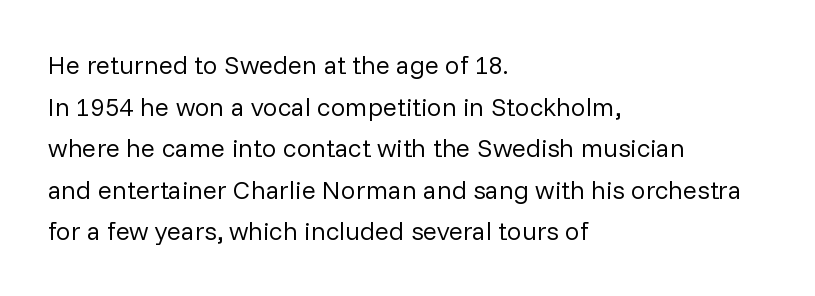
Q: Is the text bold? A: No.
Q: Is the text italic (slanted)? A: No, it is upright.
Q: Is the text underlined? A: No.
Q: How is the paragraph aligned? A: Left-aligned.
Q: Is the spacing between letters normal or unusually wide? A: Normal.
Q: Is the spacing between lines tight, normal or loose? A: Normal.
